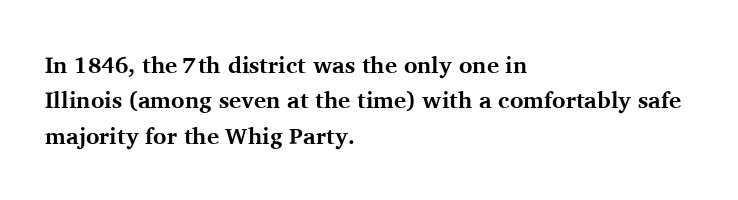
Q: Is the text bold? A: Yes.
Q: Is the text italic (slanted)? A: No, it is upright.
Q: Is the text underlined? A: No.
Q: How is the paragraph aligned? A: Left-aligned.
Q: Is the spacing between letters normal or unusually wide? A: Normal.
Q: Is the spacing between lines tight, normal or loose? A: Normal.
